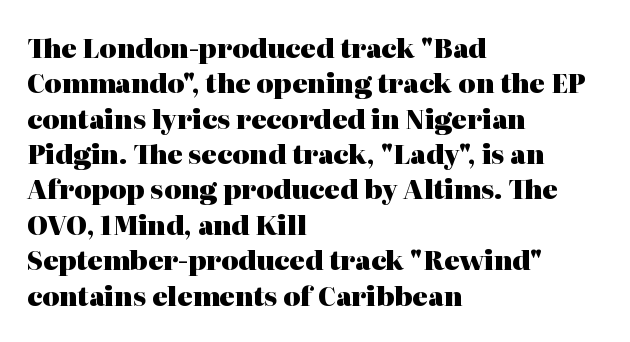
Q: Is the text bold? A: Yes.
Q: Is the text italic (slanted)? A: No, it is upright.
Q: Is the text underlined? A: No.
Q: How is the paragraph aligned? A: Left-aligned.
Q: Is the spacing between letters normal or unusually wide? A: Normal.
Q: Is the spacing between lines tight, normal or loose? A: Normal.
